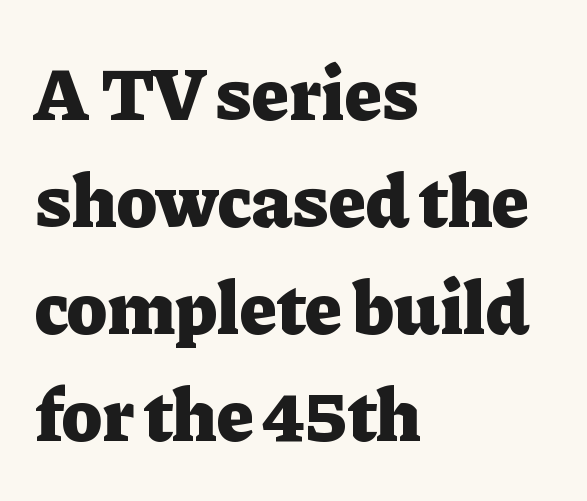
The image shows 76 px heavy serif type, upright; set left-aligned, normal line spacing (1.41x), normal letter spacing, not underlined; low stroke contrast and a medium x-height.
